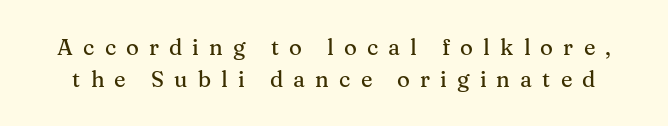
This rendering widens character spacing well past its baseline value. The line-height multiplier appears to be the usual default. Nobody drew a line under any word here. No italicization has been applied; the sample stays upright.
